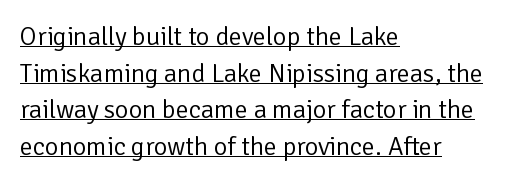
{"italic": "no", "bold": "no", "underline": "yes", "align": "left", "line_spacing": "normal", "line_spacing_ratio": 1.41, "letter_spacing": "normal", "letter_spacing_em": 0.0, "glyph_px": 26}
